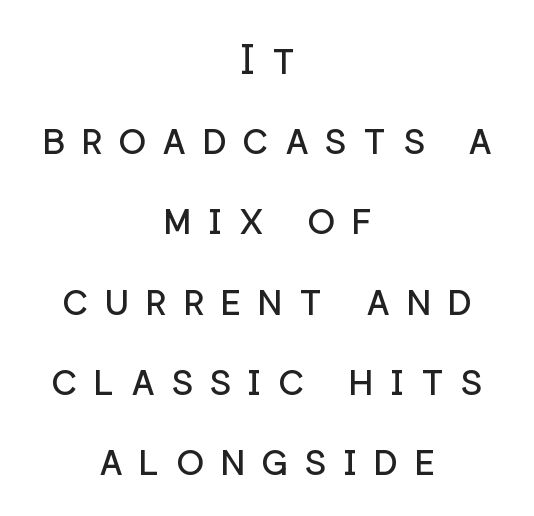
Stroke terminals: plain, sans-serif. The setting favours the middle, as headings and verse often do. This sample trades compactness for vertical openness between lines. Each row of text sits above clean, open space. The typography opts for an upright posture over an oblique one. The tracking jumps out immediately: characters are airy and widely separated.
